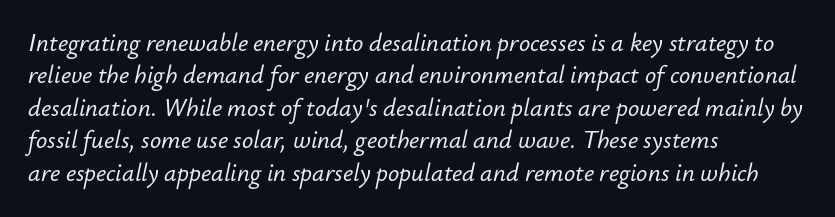
Q: Is the text italic (slanted)? A: Yes, it leans right by about 12 degrees.
Q: Is the text underlined? A: No.
Q: How is the paragraph aligned? A: Left-aligned.
Q: Is the spacing between letters normal or unusually wide? A: Normal.
Q: Is the spacing between lines tight, normal or loose? A: Normal.
